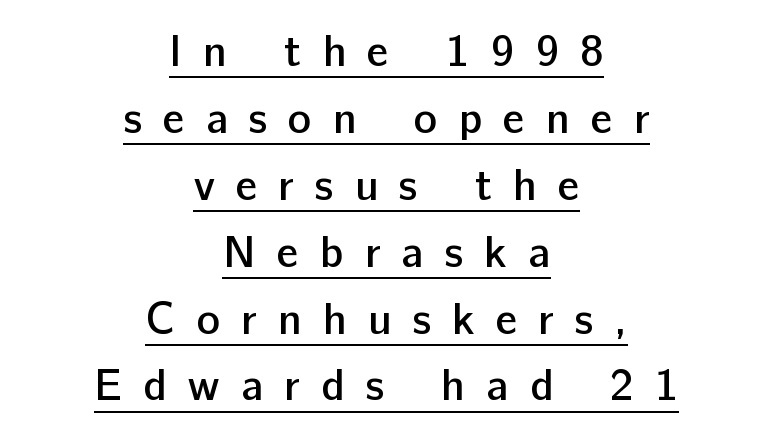
{"serif": "no", "italic": "no", "bold": "semi", "weight": "semibold", "width": "normal", "stroke_contrast": "low", "x_height": "medium", "monospaced": "no", "underline": "yes", "align": "center", "line_spacing": "normal", "line_spacing_ratio": 1.52, "letter_spacing": "wide", "letter_spacing_em": 0.48, "glyph_px": 44}
